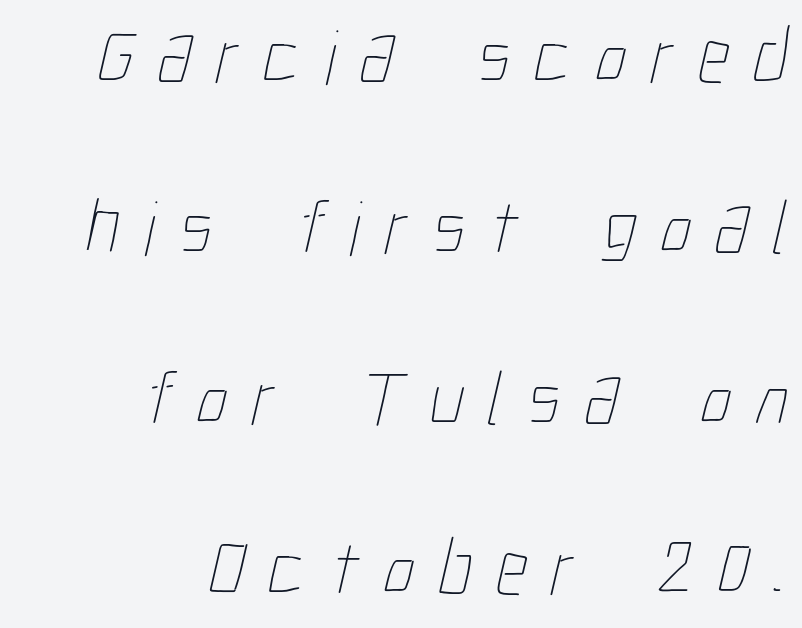
{"bold": "no", "weight": "thin", "width": "condensed", "stroke_contrast": "low", "x_height": "medium", "monospaced": "no", "underline": "no", "align": "right", "line_spacing": "loose", "line_spacing_ratio": 2.19, "letter_spacing": "wide", "letter_spacing_em": 0.31, "glyph_px": 78}
